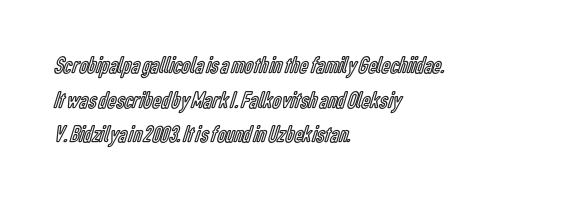
{"underline": "no", "align": "left", "line_spacing": "normal", "line_spacing_ratio": 1.44, "letter_spacing": "normal", "letter_spacing_em": 0.0, "glyph_px": 24}
